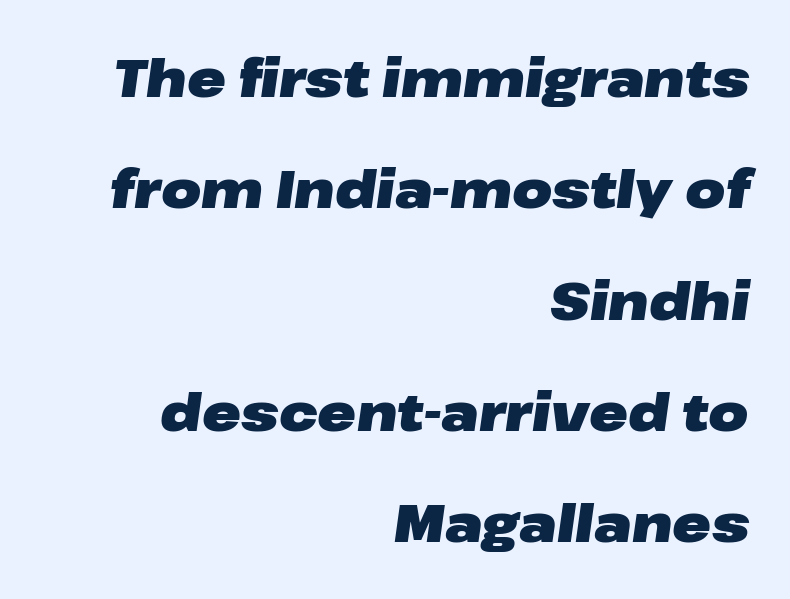
{"italic": "yes", "lean": "right", "slant_degrees": 8, "bold": "yes", "weight": "heavy", "width": "wide", "stroke_contrast": "low", "x_height": "medium", "monospaced": "no", "underline": "no", "align": "right", "line_spacing": "loose", "line_spacing_ratio": 2.14, "letter_spacing": "normal", "letter_spacing_em": 0.0, "glyph_px": 52}
